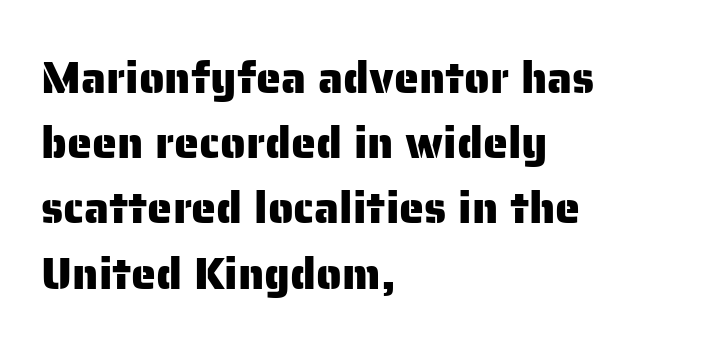
Only glyphs here, with clear space below each row. Tall strokes in this sample are plumb rather than angled. Line spacing here is normal. Is this a fixed-width face? No — the glyphs have proportional, varying widths. No feet cap the strokes, marking this as sans-serif type.
